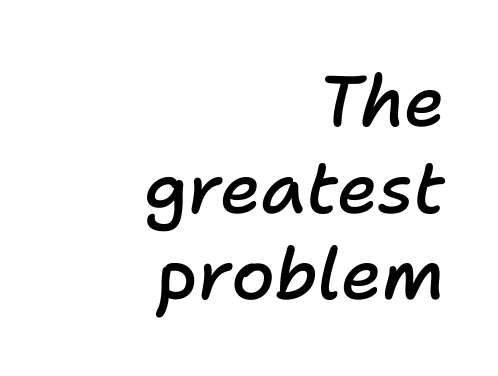
The image shows 71 px semibold type, italic (leaning right); set right-aligned, line spacing 1.22x, normal letter spacing, not underlined; low stroke contrast and a medium x-height.
